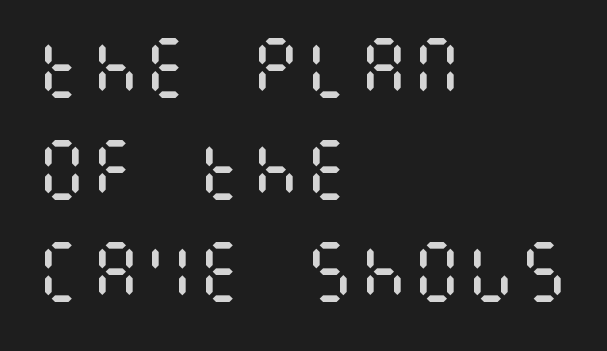
Decoration check: the copy has no underline. This is the regular roman posture of the typeface. The rag falls on the right side of this text block. Horizontal bands of white between lines are of average thickness. The characters are drawn with everyday or finer stroke widths. This sample uses plain, unmodified letter spacing.
